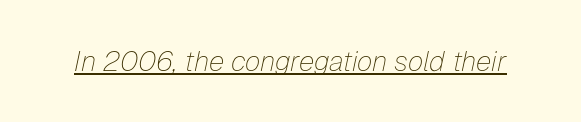
The image shows 28 px thin type, italic (leaning right); set normal letter spacing, underlined; low stroke contrast and a medium x-height.
